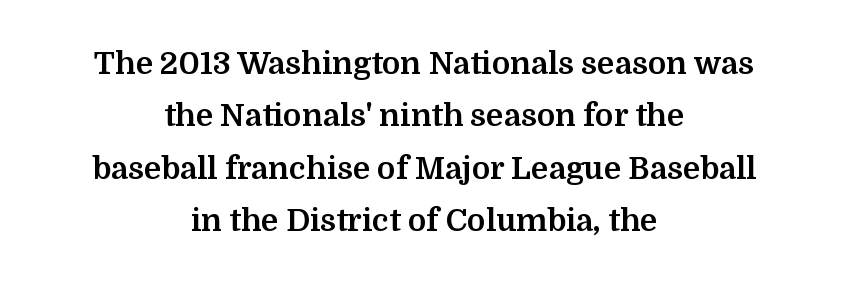
The image shows 31 px bold serif type, upright; set centered, normal line spacing (1.69x), normal letter spacing, not underlined; medium stroke contrast and a medium x-height.
